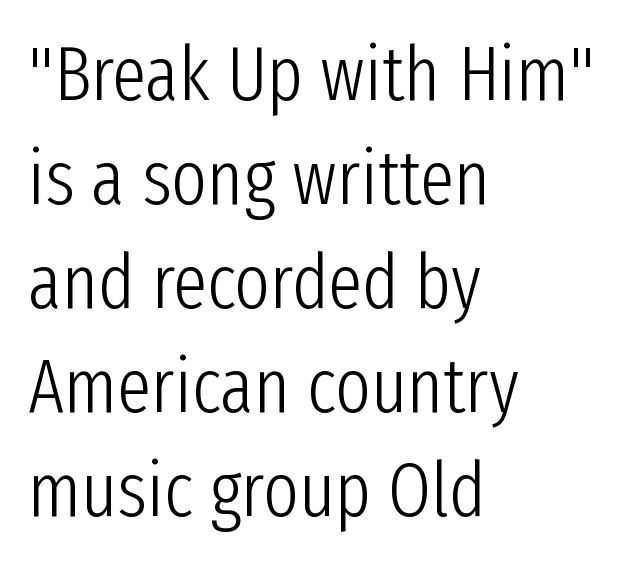
Italic: no, the glyphs are upright roman. Ink coverage per letter is moderate at most. Caption: multi-line text, flush left, ragged right. These lines are composed in type without serifs. Words float on clear page, feet unadorned.
